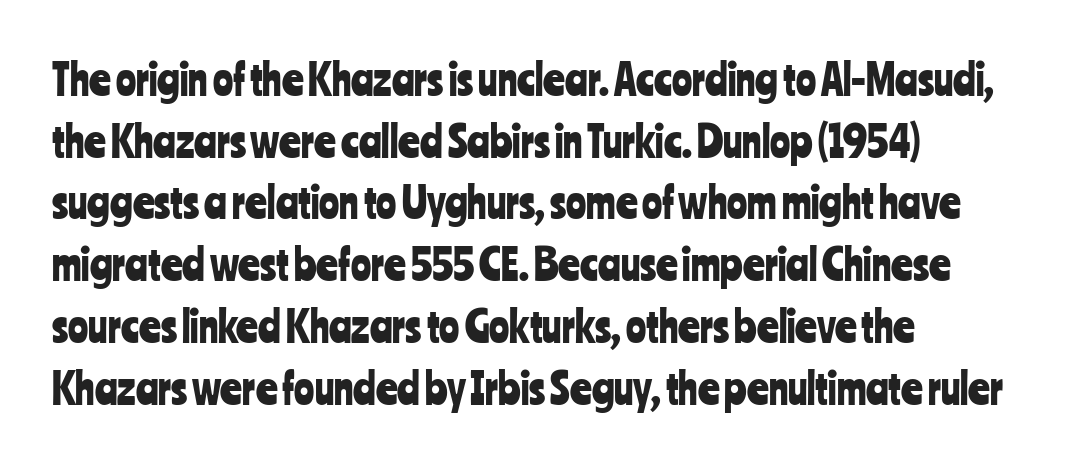
{"serif": "no", "italic": "no", "width": "condensed", "stroke_contrast": "low", "x_height": "medium", "monospaced": "no", "underline": "no", "align": "left", "line_spacing": "normal", "line_spacing_ratio": 1.47, "letter_spacing": "normal", "letter_spacing_em": 0.0, "glyph_px": 42}
